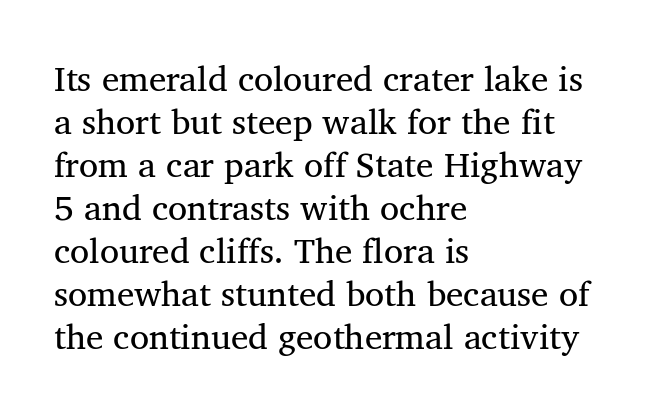
You could not count columns in this text — the font is proportionally spaced. The letters stand straight up with perfectly vertical stems. Inter-character spacing is left at the font's built-in metrics. Descenders are the only things crossing below the line. Line starts are locked; line ends wander. The text was rendered using a seriffed face with decorative stroke endings.
